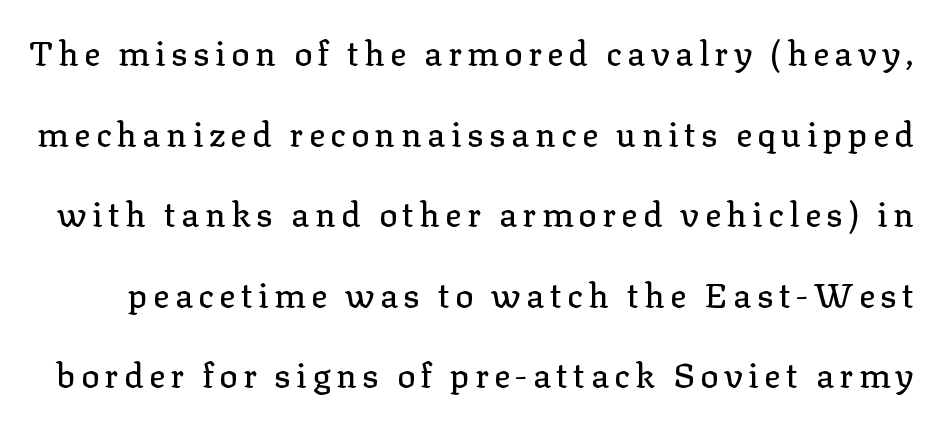
Here the designer chose a conventional face with non-uniform glyph widths. Quick note: underline off. Does the lettering tilt? It doesn't — this is upright. Font category for this specimen: serif. You could fit nearly another row in the gap between these rows.
